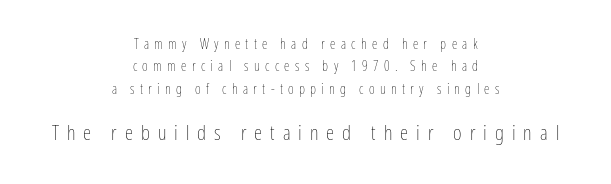
The image shows 21 px text type, upright; set centered, normal line spacing (1.6x), unusually wide letter spacing (+0.38 em), not underlined; the second (bottom) block is 1.5x larger.
